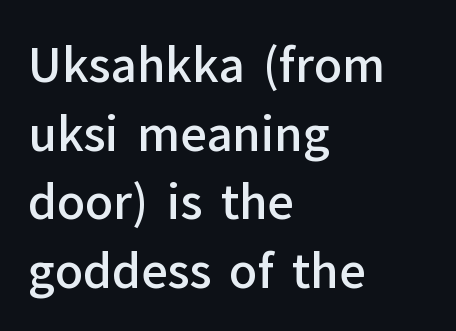
{"serif": "no", "italic": "no", "bold": "semi", "weight": "semibold", "width": "normal", "stroke_contrast": "low", "x_height": "medium", "monospaced": "no", "underline": "no", "align": "left", "line_spacing": "normal", "line_spacing_ratio": 1.49, "letter_spacing": "normal", "letter_spacing_em": 0.0, "glyph_px": 46}
